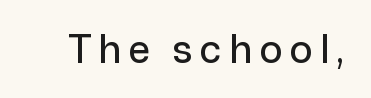
Between one letter and the next there's a generous, obvious gap. It's the straight-up-and-down kind of type. The face used here is a sans, in the tradition of grotesques and geometrics. This sample has the flowing, uneven cadence of proportional lettering. The string is rendered with underlining switched off.
